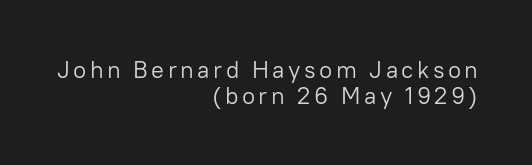
The passage shown stacks its lines with hardly any gap. Vertical strokes here are truly vertical. The lines in this sample share a right terminus and differ only in where they begin. Anything drawn beneath the words? Only blank space. The strokes carry an ordinary text weight at most.
